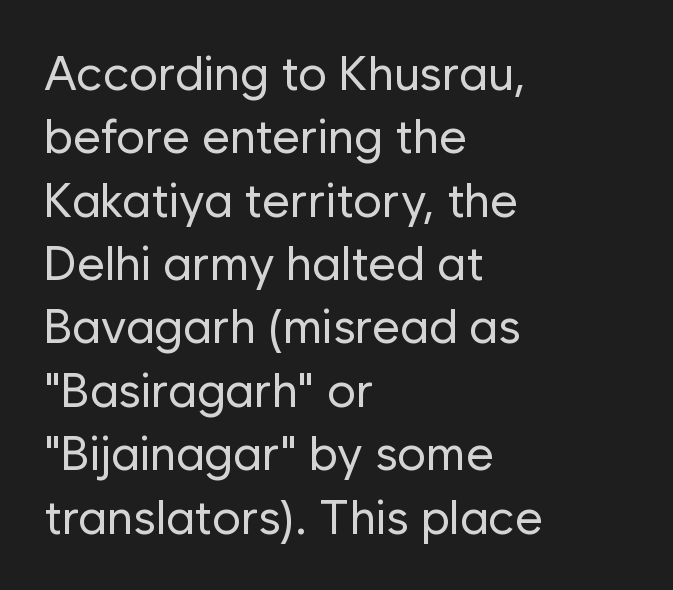
{"serif": "no", "italic": "no", "bold": "no", "weight": "regular", "width": "normal", "stroke_contrast": "low", "x_height": "medium", "monospaced": "no", "underline": "no", "align": "left", "line_spacing": "normal", "line_spacing_ratio": 1.32, "letter_spacing": "normal", "letter_spacing_em": 0.0, "glyph_px": 48}
